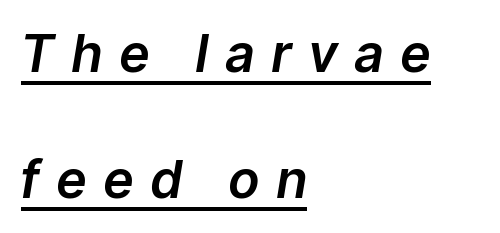
The gaps between neighbouring characters are conspicuously large. The space between consecutive lines is lavish. Each line of the rendering has a horizontal stroke beneath the glyphs. The rendering anchors every line to the left-hand side.
